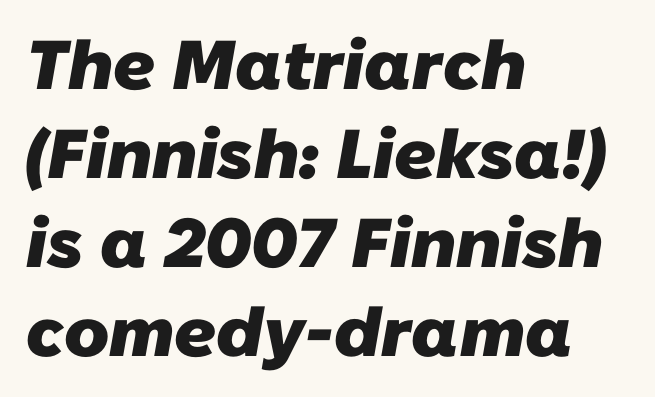
Observe the absence of serifs on each vertical stroke in this sample. Looks like regular typesetting: each glyph gets only the width it needs. Caption: multi-line text, flush left, ragged right. In terms of leading, this rendering sits right in the middle. Words float on clear page, feet unadorned. Compared with an ordinary text face, these strokes are far heavier — a full bold.
